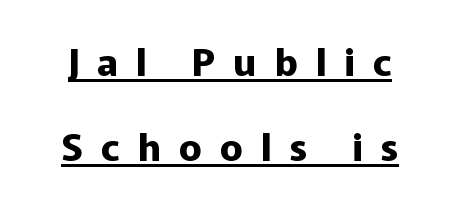
Q: Is the text bold? A: Yes.
Q: Is the text italic (slanted)? A: No, it is upright.
Q: Is the typeface a serif or a sans-serif typeface? A: Sans-serif.
Q: Is the text underlined? A: Yes.
Q: How is the paragraph aligned? A: Centered.
Q: Is the spacing between letters normal or unusually wide? A: Unusually wide.
Q: Is the spacing between lines tight, normal or loose? A: Loose.
Q: Width (condensed, normal, or wide)? A: Normal.
Q: Stroke contrast? A: Low.
Q: x-height? A: Medium.
Q: Monospaced? A: No.
